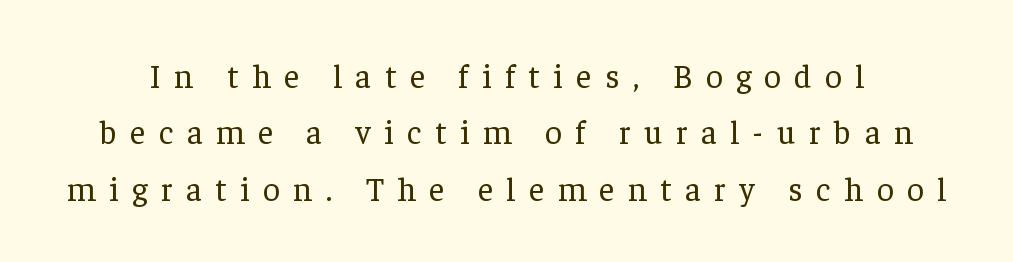
Q: Is the text bold? A: No.
Q: Is the text italic (slanted)? A: No, it is upright.
Q: Is the typeface a serif or a sans-serif typeface? A: Serif.
Q: Is the text underlined? A: No.
Q: Is the spacing between letters normal or unusually wide? A: Unusually wide.
Q: Width (condensed, normal, or wide)? A: Normal.
Q: Stroke contrast? A: Low.
Q: x-height? A: Medium.
Q: Monospaced? A: No.
